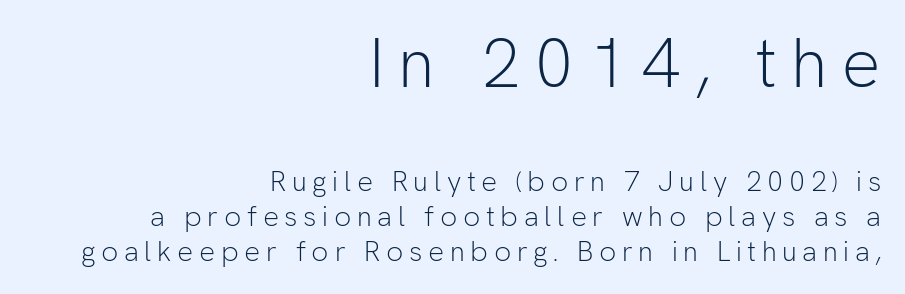
Q: Is the text bold? A: No.
Q: Is the text italic (slanted)? A: No, it is upright.
Q: Is the typeface a serif or a sans-serif typeface? A: Sans-serif.
Q: Is the text underlined? A: No.
Q: How is the paragraph aligned? A: Right-aligned.
Q: Is the spacing between letters normal or unusually wide? A: Unusually wide.
Q: Is the spacing between lines tight, normal or loose? A: Normal.
Q: Which block of text is set in a larger size, the first (top) or the second (bottom)? A: The first (top) one.
Q: Width (condensed, normal, or wide)? A: Normal.
Q: Stroke contrast? A: Low.
Q: x-height? A: Medium.
Q: Monospaced? A: No.
